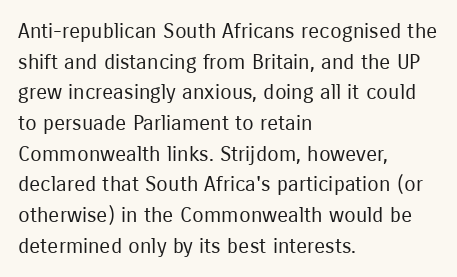
The strip under each line holds only bare page. The lines in this sample share a left origin and differ only in where they stop. The block of text has a typical density, with ordinary space between rows. A typesetter would call this zero additional tracking. Each stroke keeps to a modest, everyday thickness or less. Style check: upright.
